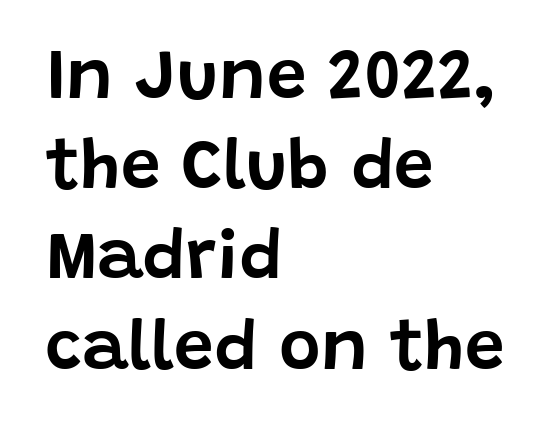
The lettering stays uniformly vertical, giving the passage a roman look. Spacing verdict: proportional, widths tailored to each character. Leftover space on each line is placed entirely after the last word. Summary of vertical rhythm: regular, with standard interline spacing. The letterforms sit shoulder to shoulder at normal distance. Typographically, this falls in the sans-serif category.
